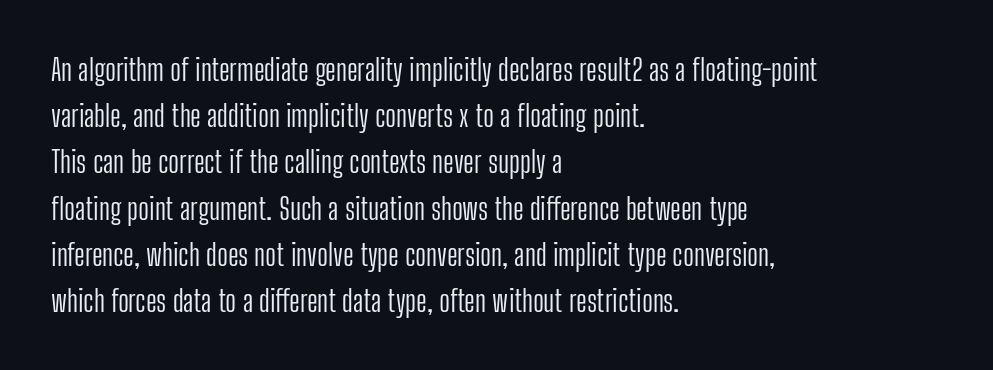
{"serif": "no", "italic": "no", "bold": "no", "weight": "light", "width": "condensed", "stroke_contrast": "low", "x_height": "medium", "monospaced": "no", "underline": "no", "align": "left", "line_spacing": "normal", "line_spacing_ratio": 1.54, "letter_spacing": "normal", "letter_spacing_em": 0.0, "glyph_px": 30}
